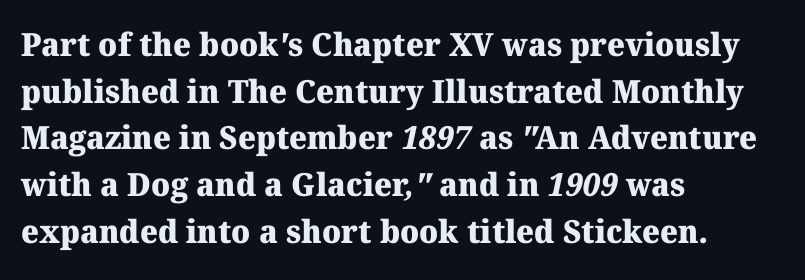
These lines are composed in type with serifs. Each letter keeps its own natural width here, so spacing adapts to shape. The rendering uses a bold face; every stroke is thick and dark. Between one letter and the next there's only the usual sliver of space.
